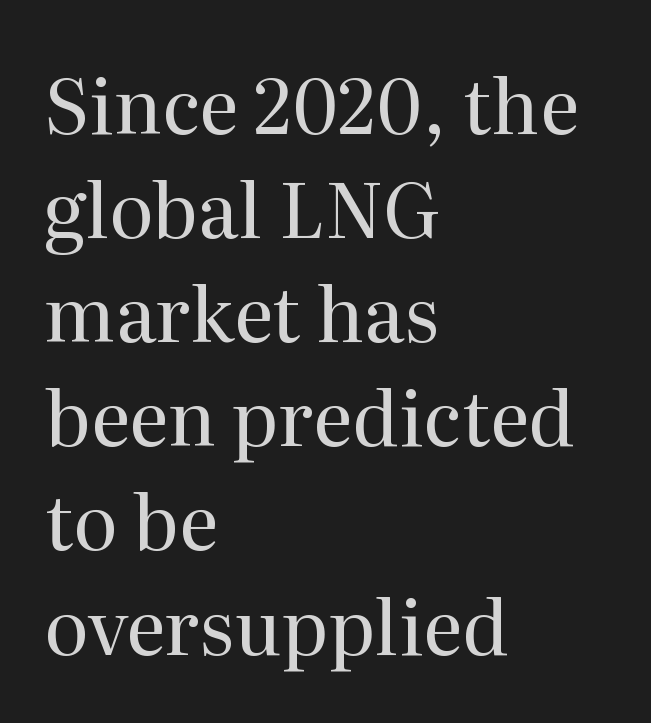
Q: Is the text bold? A: No.
Q: Is the text italic (slanted)? A: No, it is upright.
Q: Is the typeface a serif or a sans-serif typeface? A: Serif.
Q: Is the text underlined? A: No.
Q: How is the paragraph aligned? A: Left-aligned.
Q: Is the spacing between letters normal or unusually wide? A: Normal.
Q: Is the spacing between lines tight, normal or loose? A: Normal.
Q: Width (condensed, normal, or wide)? A: Normal.
Q: Stroke contrast? A: Medium.
Q: x-height? A: Medium.
Q: Monospaced? A: No.
